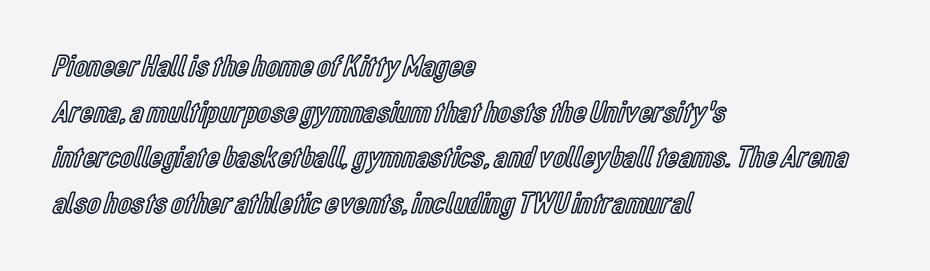
Each word holds together tightly as a unit, with standard inter-letter gaps. Short and long lines alike share a common starting point at left. Check the space under the baseline: it is left empty. The rows are spaced the way most documents space them.
